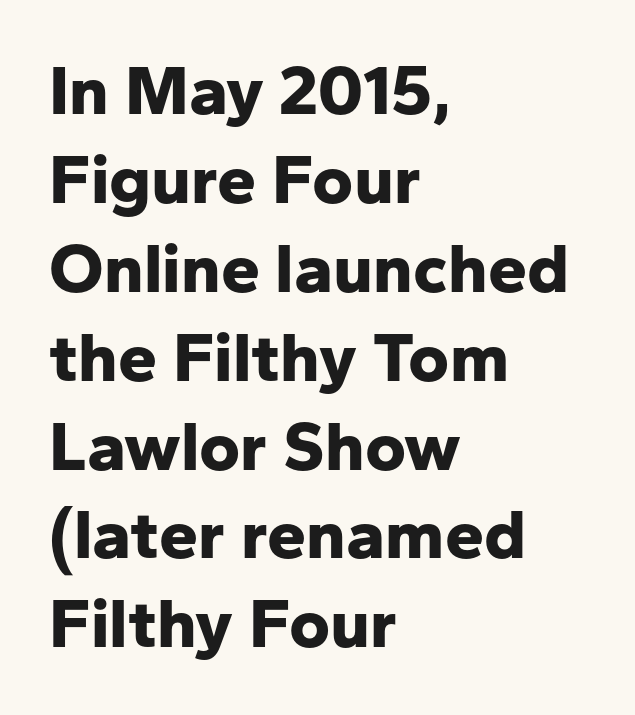
Looks like regular typesetting: each glyph gets only the width it needs. The sample has been set heavy, in full bold. Is there any slant? The stems are plumb. Vertical spacing — default.
